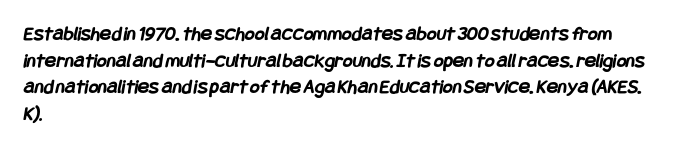
Unmarked baselines from the first word to the last. The setting favours the left margin, as ordinary paragraphs usually do. Regarding leading, the lines here are spaced in the standard way. Observe the ordinary spacing: letters are neighbours, not strangers. Heft: maximum for text — a bold.
